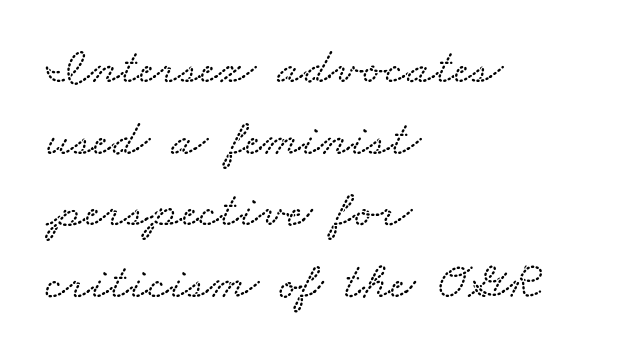
Line spacing here is normal. The paragraph shown leans on its left margin. The rendering uses natural spacing where letterforms have individual widths. Bare-footed words on every line.
